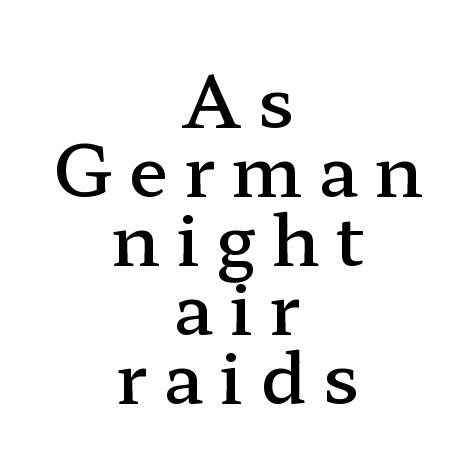
Visually the block forms a symmetrical silhouette, jagged on both flanks. Little horizontal feet cap the strokes, marking this as serif type. Characters remain perfectly vertical along every line. Letter spacing: wide.
